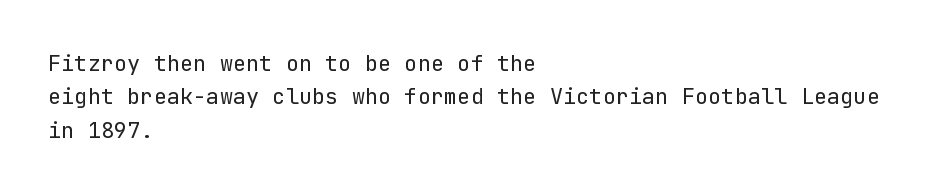
Q: Is the text bold? A: No.
Q: Is the text italic (slanted)? A: No, it is upright.
Q: Is the text underlined? A: No.
Q: How is the paragraph aligned? A: Left-aligned.
Q: Is the spacing between letters normal or unusually wide? A: Normal.
Q: Is the spacing between lines tight, normal or loose? A: Normal.
